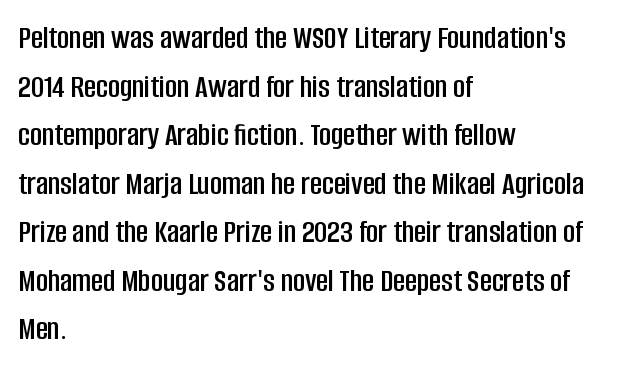
{"serif": "no", "italic": "no", "width": "condensed", "stroke_contrast": "low", "x_height": "large", "monospaced": "no", "underline": "no", "align": "left", "line_spacing": "normal", "line_spacing_ratio": 1.47, "letter_spacing": "normal", "letter_spacing_em": 0.0, "glyph_px": 33}
